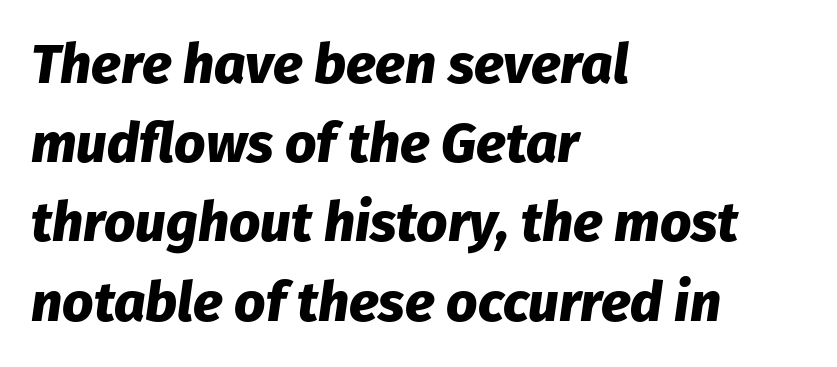
Check under the words: just untouched page. Here the glyphs are tracked normally, forming tight word shapes. Every row of glyphs begins at an identical x-position on the left. Style check: oblique.
